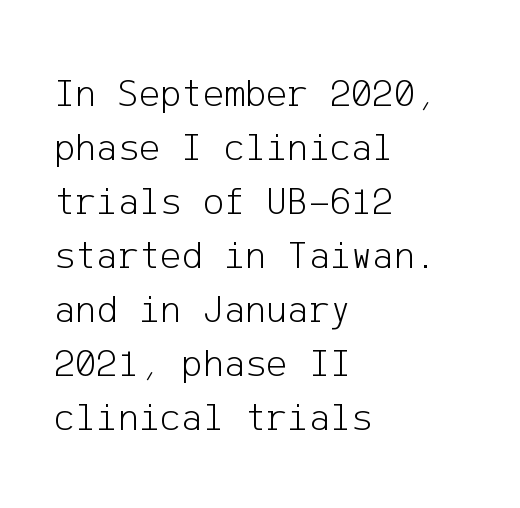
Q: Is the text bold? A: No.
Q: Is the text italic (slanted)? A: No, it is upright.
Q: Is the typeface a serif or a sans-serif typeface? A: Sans-serif.
Q: Is the text underlined? A: No.
Q: How is the paragraph aligned? A: Left-aligned.
Q: Is the spacing between letters normal or unusually wide? A: Normal.
Q: Is the spacing between lines tight, normal or loose? A: Normal.
Q: Width (condensed, normal, or wide)? A: Normal.
Q: Stroke contrast? A: Low.
Q: x-height? A: Medium.
